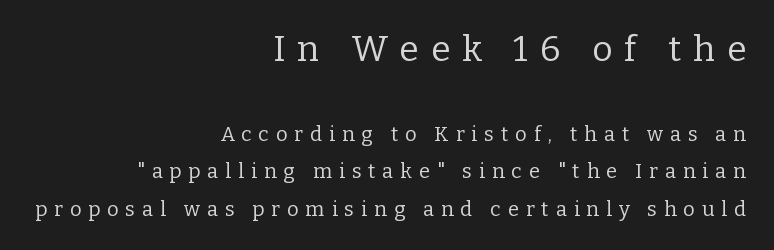
The image shows 35 px regular-weight serif type, upright; set right-aligned, line spacing 1.88x, unusually wide letter spacing (+0.35 em), not underlined; the first (top) block is 1.75x larger; low stroke contrast and a medium x-height.
